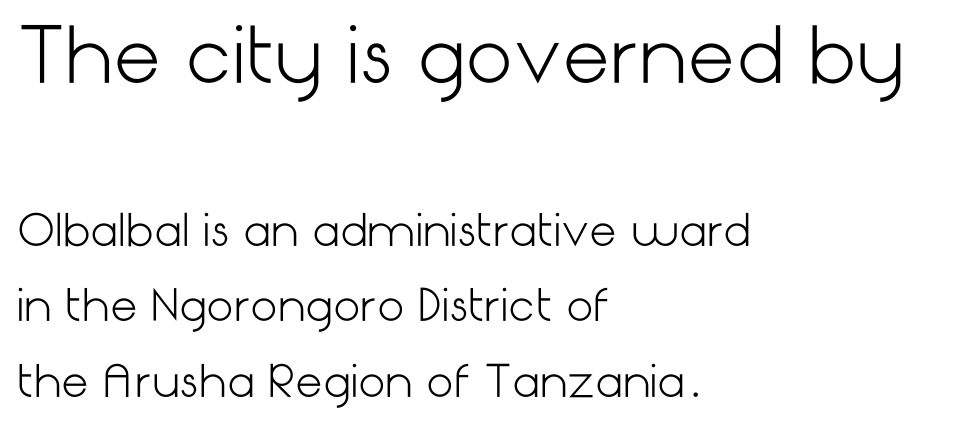
These lines are composed in type without serifs. If you drew a ruler down the left edge, every line would touch it. This is the regular roman posture of the typeface. Honestly, there is no underline to notice here at all. Which of the two is more prominent by size? The first, at the top.
